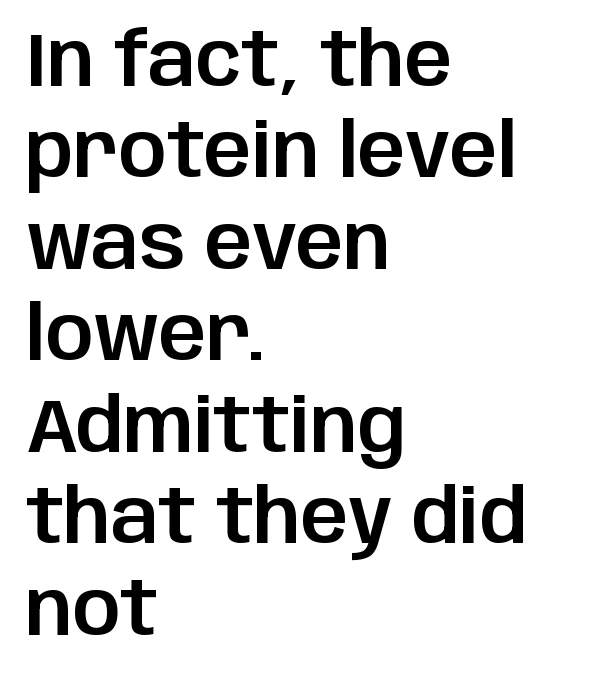
{"serif": "no", "italic": "no", "width": "normal", "stroke_contrast": "low", "x_height": "large", "monospaced": "no", "underline": "no", "align": "left", "line_spacing_ratio": 1.22, "letter_spacing": "normal", "letter_spacing_em": 0.0, "glyph_px": 75}
